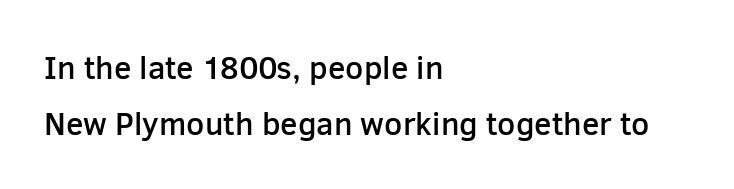
Q: Is the text bold? A: Semi-bold.
Q: Is the text italic (slanted)? A: No, it is upright.
Q: Is the typeface a serif or a sans-serif typeface? A: Sans-serif.
Q: Is the text underlined? A: No.
Q: How is the paragraph aligned? A: Left-aligned.
Q: Is the spacing between letters normal or unusually wide? A: Normal.
Q: Width (condensed, normal, or wide)? A: Normal.
Q: Stroke contrast? A: Low.
Q: x-height? A: Medium.
Q: Monospaced? A: No.
